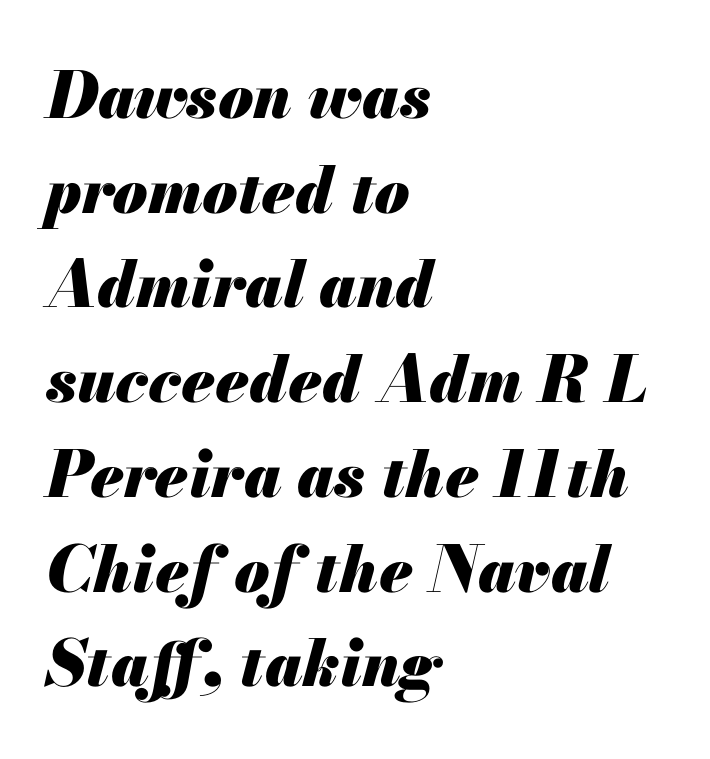
{"italic": "yes", "lean": "right", "slant_degrees": 13, "bold": "yes", "weight": "heavy", "width": "normal", "stroke_contrast": "medium", "x_height": "small", "monospaced": "no", "underline": "no", "align": "left", "line_spacing": "normal", "line_spacing_ratio": 1.48, "letter_spacing": "normal", "letter_spacing_em": 0.0, "glyph_px": 64}
